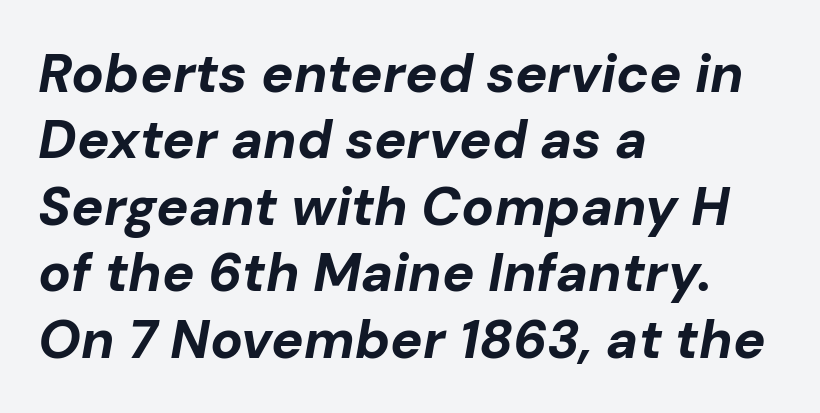
Q: Is the text bold? A: Yes.
Q: Is the text italic (slanted)? A: Yes, it leans right by about 10 degrees.
Q: Is the text underlined? A: No.
Q: How is the paragraph aligned? A: Left-aligned.
Q: Is the spacing between letters normal or unusually wide? A: Normal.
Q: Width (condensed, normal, or wide)? A: Normal.
Q: Stroke contrast? A: Low.
Q: x-height? A: Medium.
Q: Monospaced? A: No.
